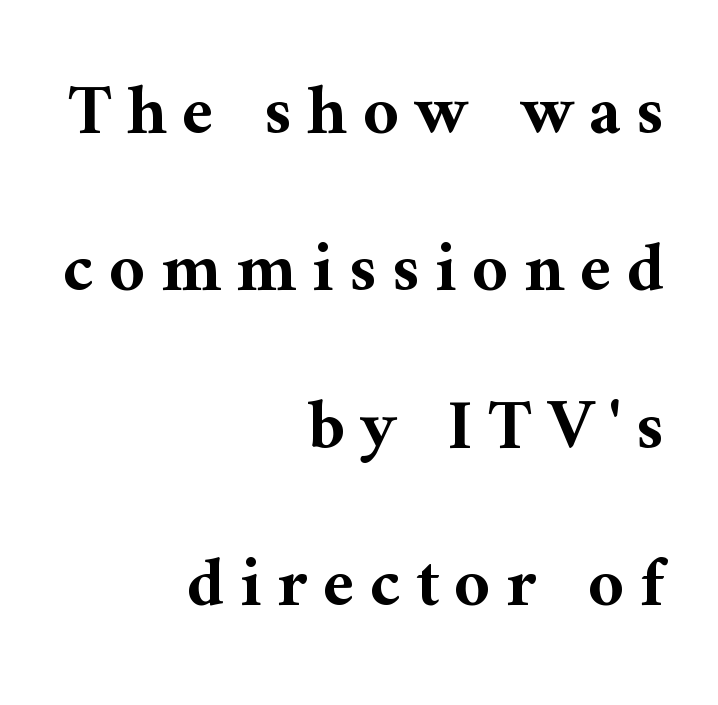
Examine the stroke ends and you'll spot serifs. How would I describe the line gaps? Wide and relaxed. Clear beneath every line of the passage. The ragged edge is on the left, which tells us the setting is flush right. The passage shown is typed in a proportional face where columns would drift.
